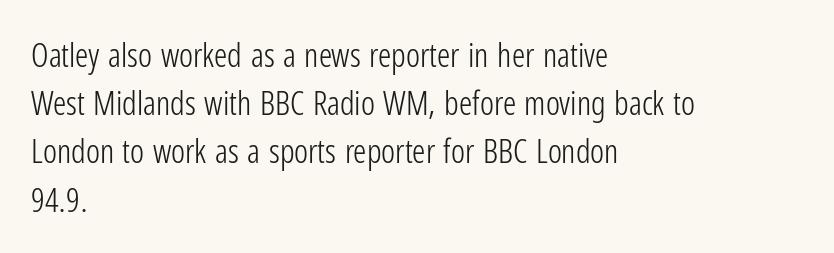
The image shows 33 px light, condensed sans-serif type, upright; set left-aligned, normal line spacing (1.46x), normal letter spacing, not underlined; low stroke contrast and a medium x-height.
